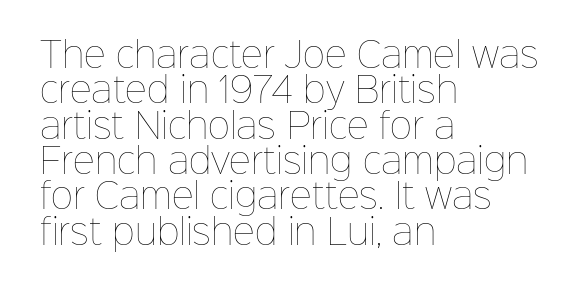
{"italic": "no", "bold": "no", "weight": "thin", "width": "normal", "stroke_contrast": "low", "x_height": "medium", "monospaced": "no", "underline": "no", "align": "left", "line_spacing": "tight", "line_spacing_ratio": 1.04, "letter_spacing": "normal", "letter_spacing_em": 0.0, "glyph_px": 34}
